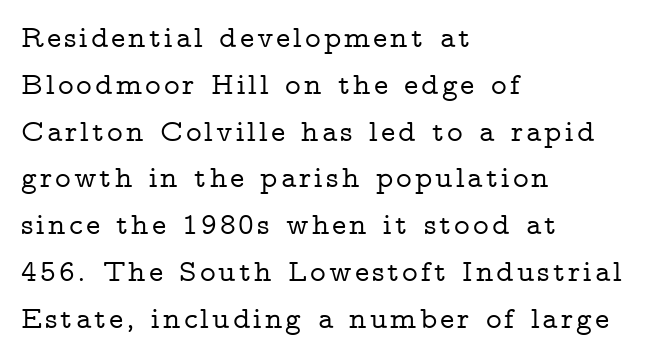
Q: Is the text italic (slanted)? A: No, it is upright.
Q: Is the typeface a serif or a sans-serif typeface? A: Serif.
Q: Is the text underlined? A: No.
Q: How is the paragraph aligned? A: Left-aligned.
Q: Is the spacing between lines tight, normal or loose? A: Normal.
Q: Width (condensed, normal, or wide)? A: Wide.
Q: Stroke contrast? A: Low.
Q: x-height? A: Medium.
Q: Monospaced? A: No.
